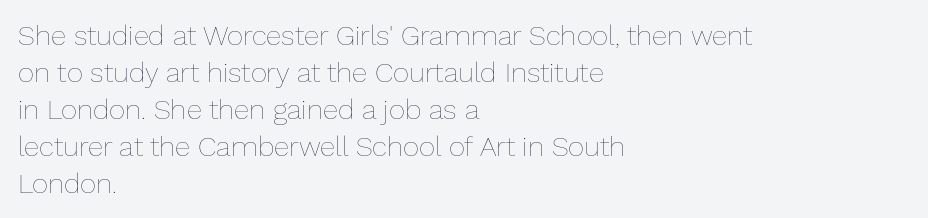
{"italic": "no", "bold": "no", "weight": "thin", "width": "normal", "stroke_contrast": "low", "x_height": "medium", "monospaced": "no", "underline": "no", "align": "left", "line_spacing": "normal", "line_spacing_ratio": 1.32, "letter_spacing": "normal", "letter_spacing_em": 0.0, "glyph_px": 28}
